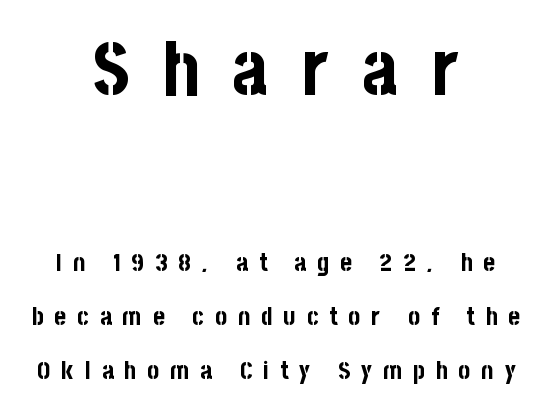
The image shows 76 px bold, condensed sans-serif type, upright; set centered, loose line spacing (2.15x), unusually wide letter spacing (+0.44 em), not underlined; the first (top) block is 3.04x larger; low stroke contrast and a large x-height.
